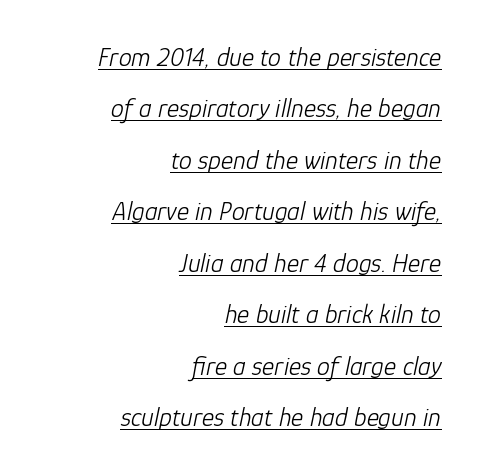
The image shows 26 px text type, italic (leaning right); set right-aligned, loose line spacing (1.98x), normal letter spacing, underlined.
